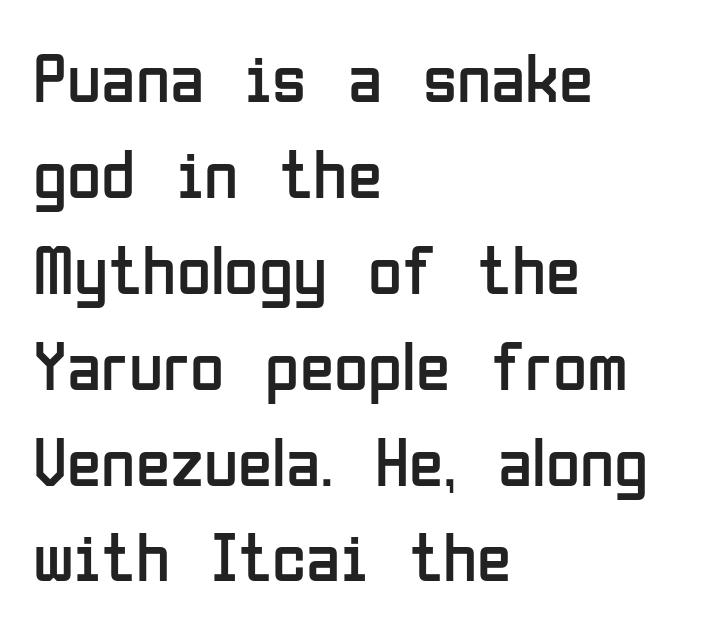
Quick note: not italic, upright. What kind of face is this? One without serifs — a sans. Layout note: lines flush left. The strokes carry an ordinary text weight at most. Descender tails drop into unmarked territory.
